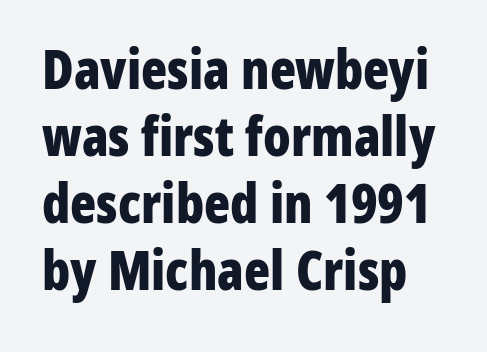
Q: Is the text bold? A: Yes.
Q: Is the text italic (slanted)? A: No, it is upright.
Q: Is the typeface a serif or a sans-serif typeface? A: Sans-serif.
Q: Is the text underlined? A: No.
Q: Is the spacing between letters normal or unusually wide? A: Normal.
Q: Width (condensed, normal, or wide)? A: Condensed.
Q: Stroke contrast? A: Low.
Q: x-height? A: Medium.
Q: Monospaced? A: No.
